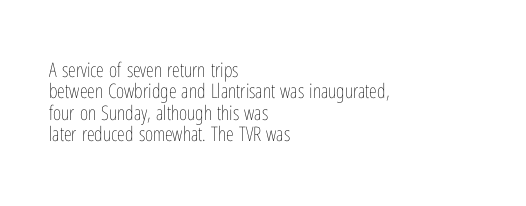
The image shows 20 px text type, upright; set left-aligned, tight line spacing (1.07x), normal letter spacing, not underlined.
